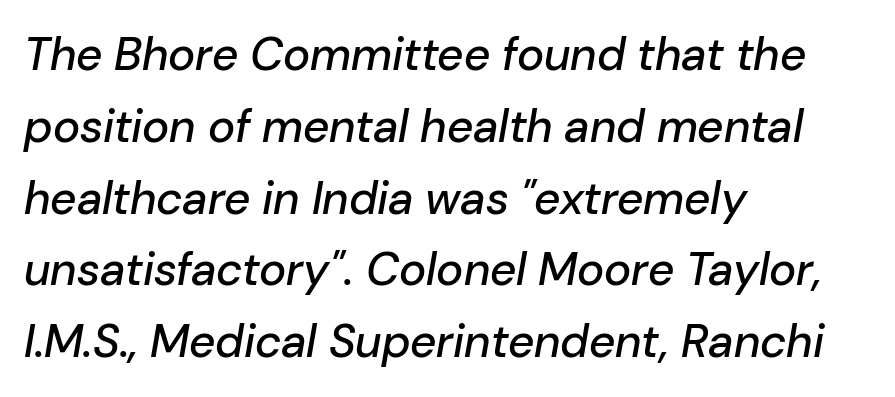
Regular leading. The ragged edge is on the right, which tells us the setting is flush left. In terms of letterspacing, this is plain default setting. Clear beneath every line of the passage. Italic: yes, the glyphs are oblique. Each letter keeps its own natural width here, so spacing adapts to shape.
